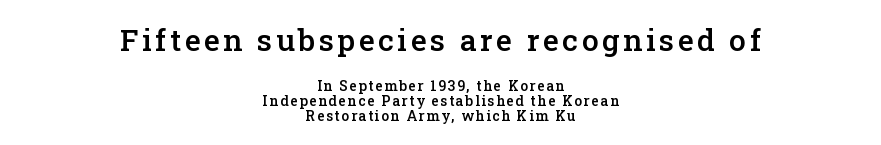
{"serif": "yes", "italic": "no", "bold": "semi", "weight": "semibold", "width": "normal", "stroke_contrast": "low", "x_height": "medium", "monospaced": "no", "underline": "no", "align": "center", "line_spacing": "tight", "line_spacing_ratio": 1.09, "larger_block": "first", "size_ratio": 2.14, "glyph_px": 30}
